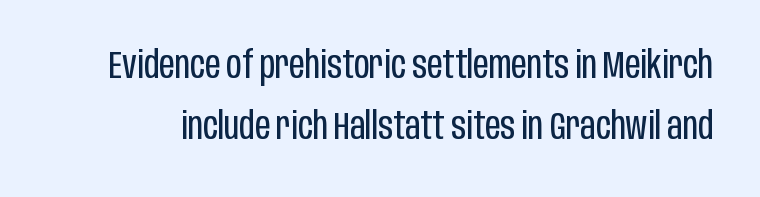
Q: Is the text bold? A: No.
Q: Is the text italic (slanted)? A: No, it is upright.
Q: Is the typeface a serif or a sans-serif typeface? A: Sans-serif.
Q: Is the text underlined? A: No.
Q: Is the spacing between letters normal or unusually wide? A: Normal.
Q: Is the spacing between lines tight, normal or loose? A: Normal.
Q: Width (condensed, normal, or wide)? A: Condensed.
Q: Stroke contrast? A: Low.
Q: x-height? A: Large.
Q: Monospaced? A: No.
